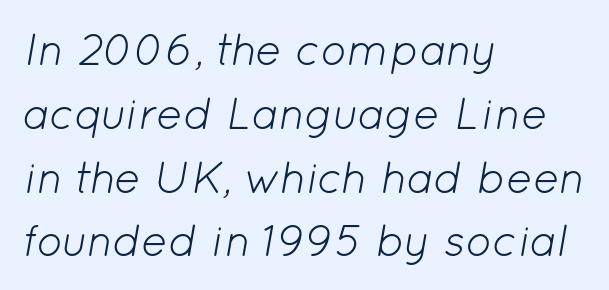
Q: Is the text bold? A: No.
Q: Is the text italic (slanted)? A: Yes, it leans right by about 12 degrees.
Q: Is the text underlined? A: No.
Q: How is the paragraph aligned? A: Left-aligned.
Q: Is the spacing between letters normal or unusually wide? A: Normal.
Q: Is the spacing between lines tight, normal or loose? A: Normal.
Q: Width (condensed, normal, or wide)? A: Normal.
Q: Stroke contrast? A: Low.
Q: x-height? A: Medium.
Q: Monospaced? A: No.
